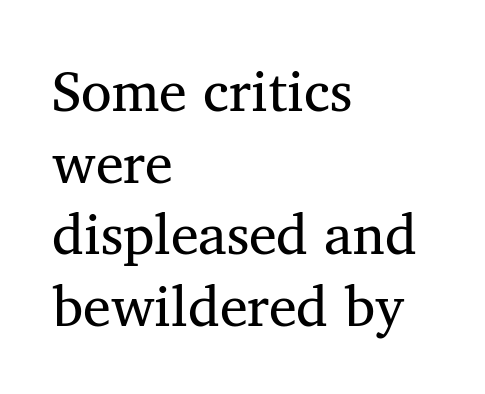
{"serif": "yes", "bold": "no", "weight": "regular", "width": "normal", "stroke_contrast": "medium", "x_height": "medium", "monospaced": "no", "underline": "no", "align": "left", "line_spacing": "normal", "line_spacing_ratio": 1.28, "letter_spacing": "normal", "letter_spacing_em": 0.0, "glyph_px": 56}
